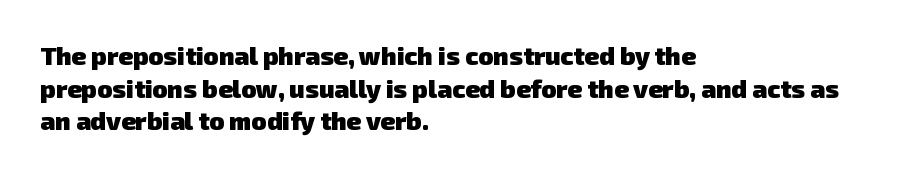
Q: Is the text bold? A: Yes.
Q: Is the text underlined? A: No.
Q: How is the paragraph aligned? A: Left-aligned.
Q: Is the spacing between letters normal or unusually wide? A: Normal.
Q: Is the spacing between lines tight, normal or loose? A: Normal.
